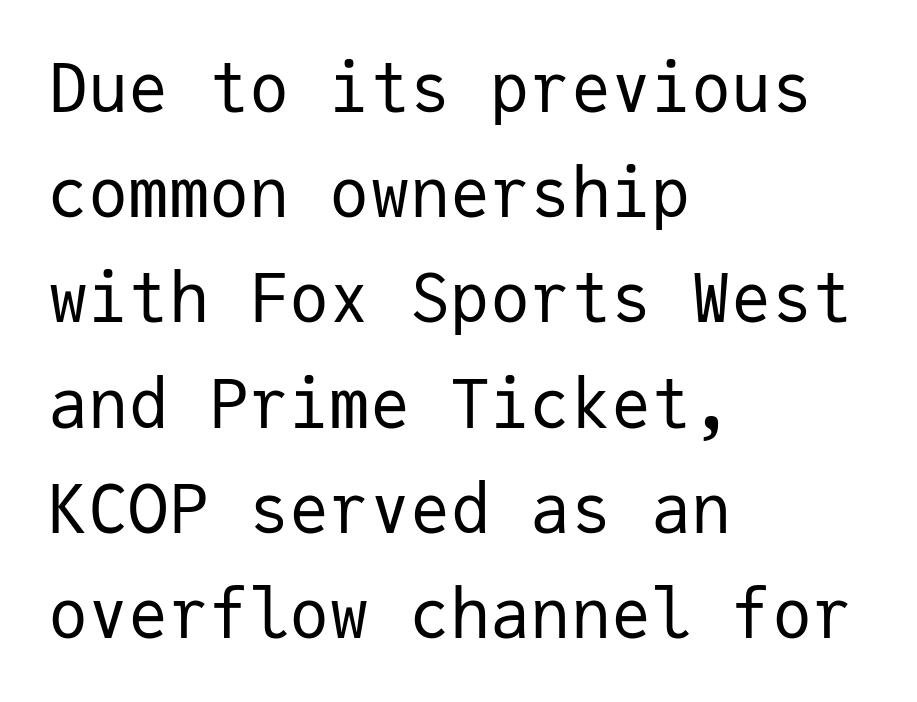
The image shows 67 px regular-weight sans-serif type, upright, monospaced; set left-aligned, normal line spacing (1.57x), normal letter spacing, not underlined; low stroke contrast and a medium x-height.
